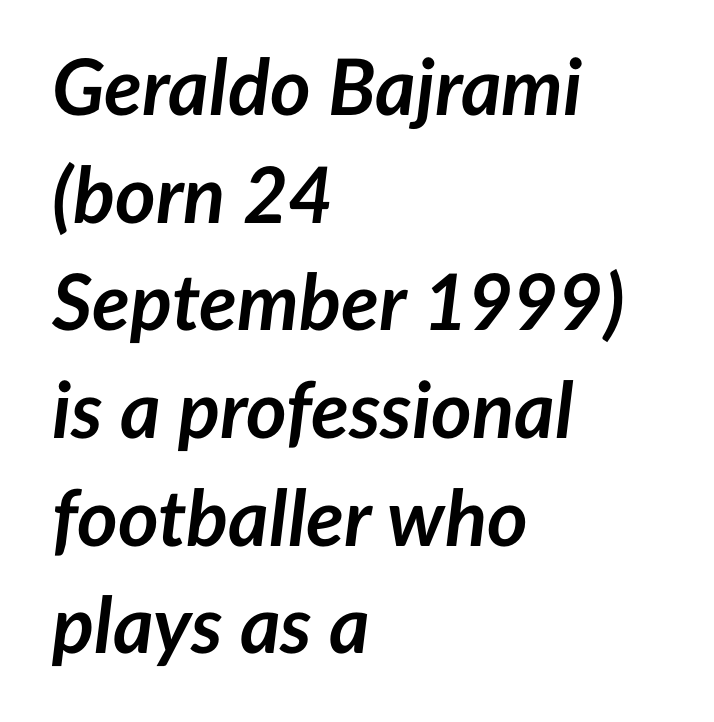
{"italic": "yes", "lean": "right", "slant_degrees": 7, "bold": "yes", "weight": "semibold", "width": "normal", "stroke_contrast": "low", "x_height": "medium", "monospaced": "no", "underline": "no", "align": "left", "line_spacing": "normal", "line_spacing_ratio": 1.38, "letter_spacing": "normal", "letter_spacing_em": 0.0, "glyph_px": 78}
